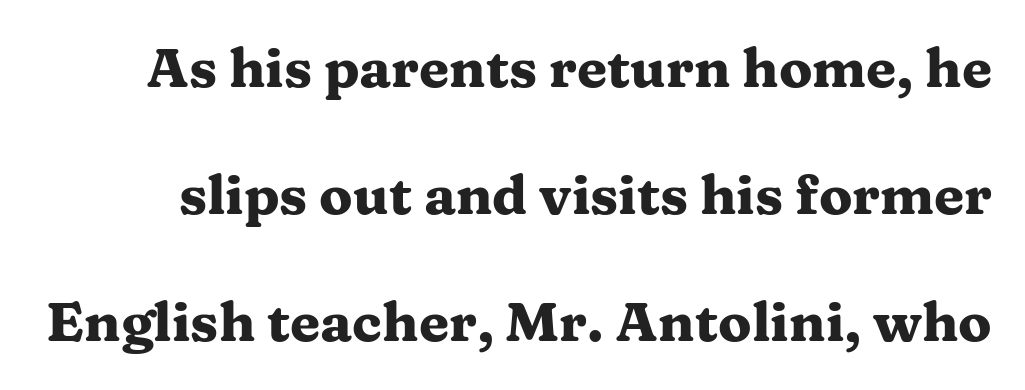
{"serif": "yes", "italic": "no", "bold": "yes", "weight": "heavy", "width": "wide", "stroke_contrast": "medium", "x_height": "medium", "monospaced": "no", "underline": "no", "line_spacing": "loose", "line_spacing_ratio": 2.31, "letter_spacing": "normal", "letter_spacing_em": 0.0, "glyph_px": 55}
